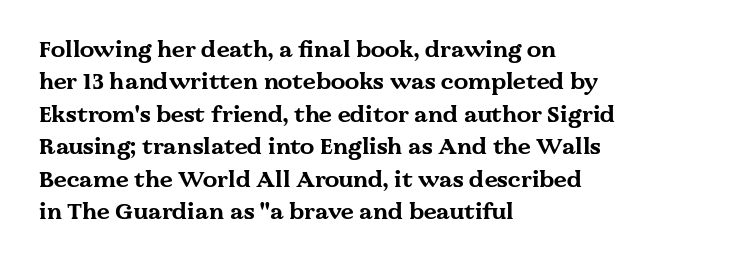
Q: Is the text bold? A: Yes.
Q: Is the text italic (slanted)? A: No, it is upright.
Q: Is the text underlined? A: No.
Q: How is the paragraph aligned? A: Left-aligned.
Q: Is the spacing between letters normal or unusually wide? A: Normal.
Q: Is the spacing between lines tight, normal or loose? A: Normal.
